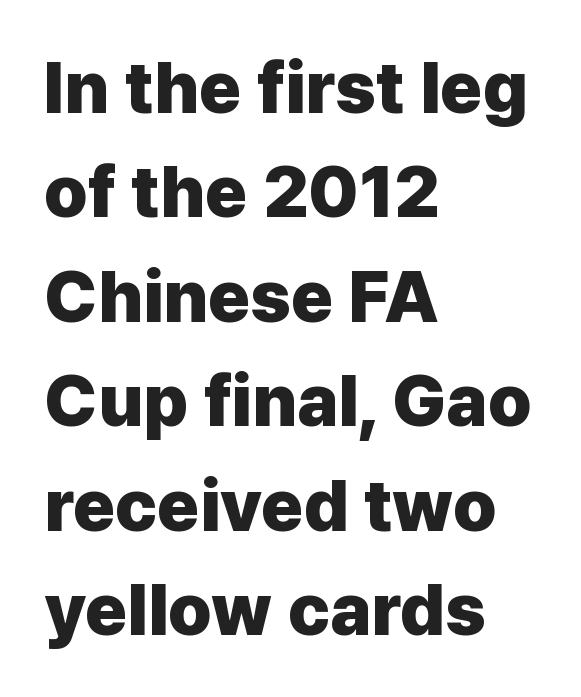
The paragraph shown leans on its left margin. Posture: straight, roman, zero tilt. A typesetter would call this leading conventional body-copy spacing. Font category for this specimen: sans-serif.
